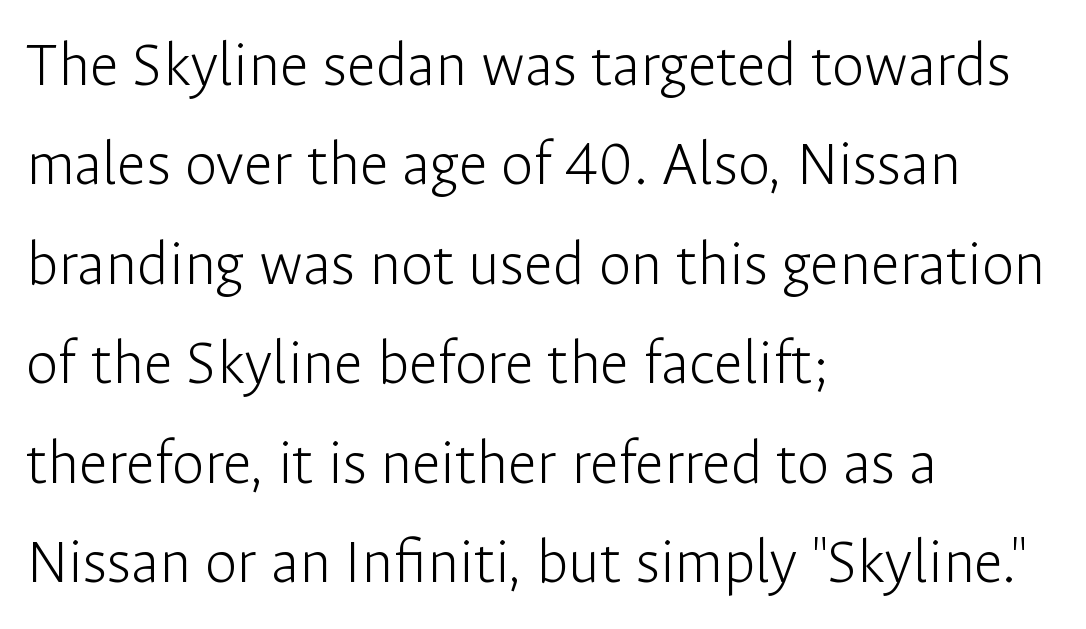
{"serif": "no", "italic": "no", "bold": "no", "weight": "light", "width": "normal", "stroke_contrast": "low", "x_height": "medium", "monospaced": "no", "underline": "no", "align": "left", "line_spacing": "normal", "line_spacing_ratio": 1.53, "letter_spacing": "normal", "letter_spacing_em": 0.0, "glyph_px": 65}
